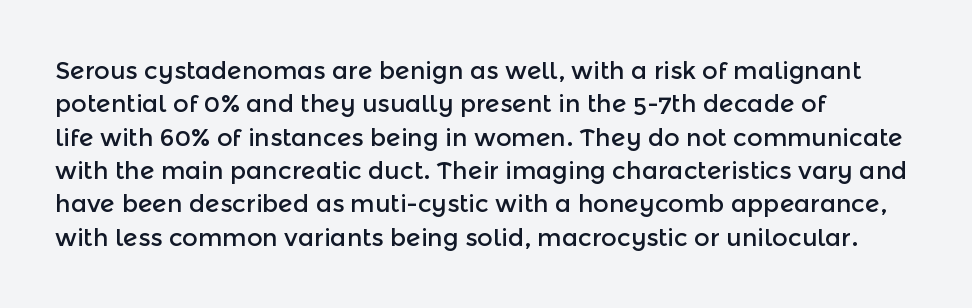
Q: Is the text italic (slanted)? A: No, it is upright.
Q: Is the text underlined? A: No.
Q: How is the paragraph aligned? A: Left-aligned.
Q: Is the spacing between letters normal or unusually wide? A: Normal.
Q: Is the spacing between lines tight, normal or loose? A: Normal.
